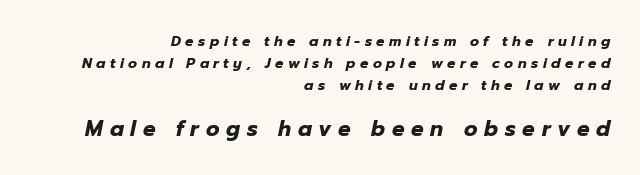
{"italic": "yes", "lean": "right", "slant_degrees": 12, "bold": "yes", "underline": "no", "align": "right", "line_spacing": "normal", "line_spacing_ratio": 1.57, "letter_spacing": "wide", "letter_spacing_em": 0.32, "larger_block": "second", "size_ratio": 1.5, "glyph_px": 21}
